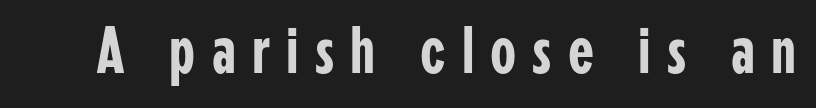
{"serif": "no", "italic": "no", "width": "condensed", "stroke_contrast": "low", "x_height": "medium", "monospaced": "no", "underline": "no", "letter_spacing": "wide", "letter_spacing_em": 0.24, "glyph_px": 67}
